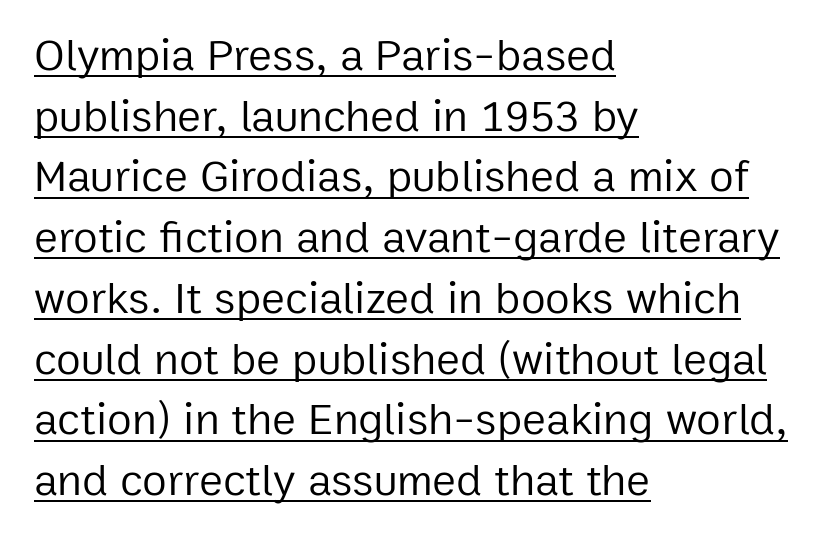
Is this a fixed-width face? No — the glyphs have proportional, varying widths. A normal amount of white space separates one row of letters from the next. Is the letter spacing exaggerated? No — it looks like the ordinary default. Decoration check: the copy is underlined. You can tell from the bare stems that sans-serif type was used.
